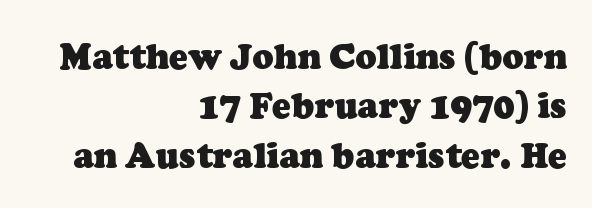
{"serif": "yes", "bold": "yes", "weight": "heavy", "width": "normal", "stroke_contrast": "low", "x_height": "medium", "monospaced": "no", "underline": "no", "align": "right", "line_spacing": "normal", "line_spacing_ratio": 1.41, "letter_spacing": "normal", "letter_spacing_em": 0.0, "glyph_px": 35}
